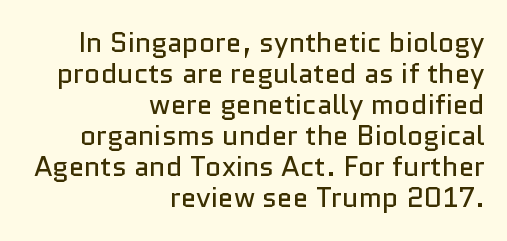
Q: Is the text bold? A: No.
Q: Is the text italic (slanted)? A: No, it is upright.
Q: Is the typeface a serif or a sans-serif typeface? A: Sans-serif.
Q: Is the text underlined? A: No.
Q: How is the paragraph aligned? A: Right-aligned.
Q: Is the spacing between letters normal or unusually wide? A: Normal.
Q: Is the spacing between lines tight, normal or loose? A: Tight.
Q: Width (condensed, normal, or wide)? A: Normal.
Q: Stroke contrast? A: Low.
Q: x-height? A: Medium.
Q: Monospaced? A: No.
